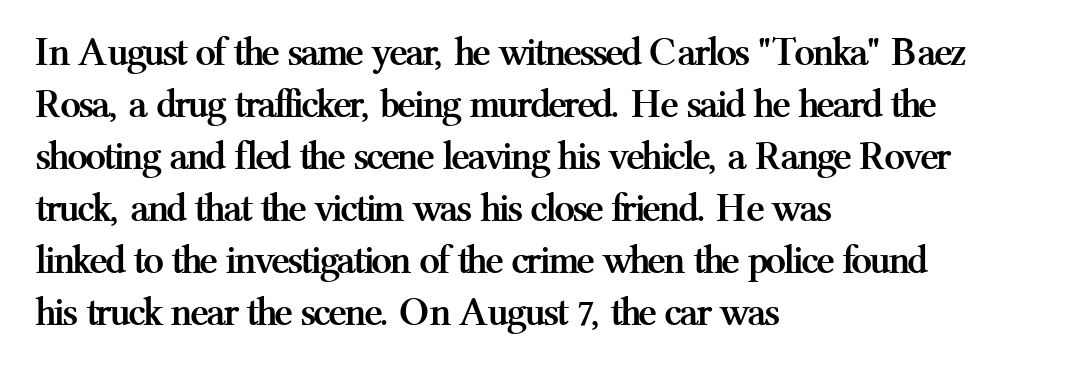
Check under the words: just untouched page. Evenly set lines give the paragraph a standard silhouette. The designer went with a serif here, giving each stem small feet. Posture: straight, roman, zero tilt.
